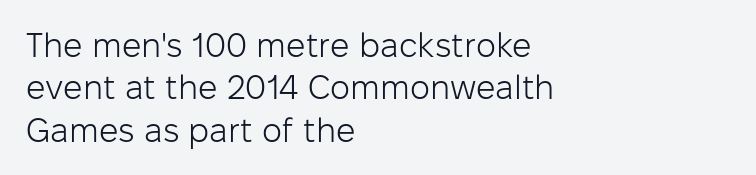
The image shows 34 px light sans-serif type, upright; set left-aligned, normal line spacing (1.25x), normal letter spacing, not underlined; low stroke contrast and a medium x-height.
